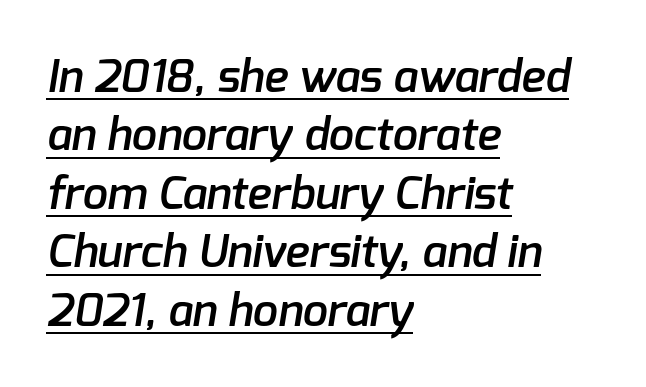
Q: Is the text bold? A: Semi-bold.
Q: Is the typeface a serif or a sans-serif typeface? A: Sans-serif.
Q: Is the text underlined? A: Yes.
Q: How is the paragraph aligned? A: Left-aligned.
Q: Is the spacing between letters normal or unusually wide? A: Normal.
Q: Is the spacing between lines tight, normal or loose? A: Normal.
Q: Width (condensed, normal, or wide)? A: Normal.
Q: Stroke contrast? A: Low.
Q: x-height? A: Medium.
Q: Monospaced? A: No.
